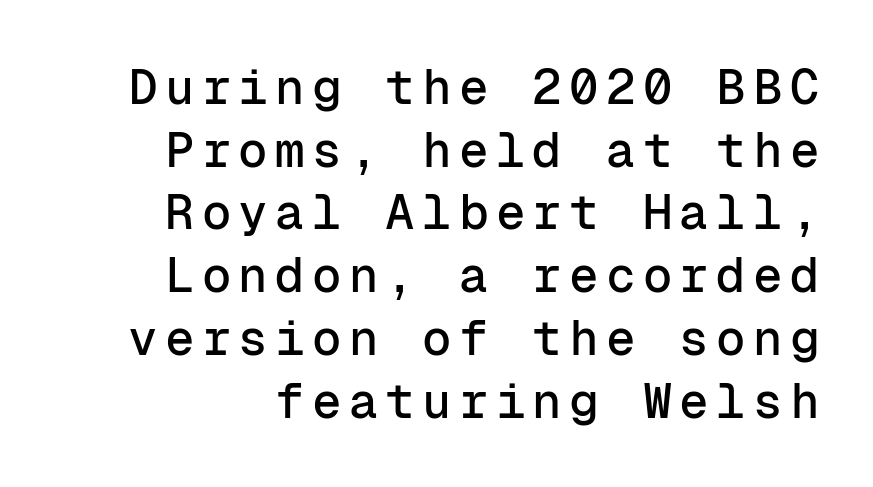
{"serif": "no", "italic": "no", "width": "normal", "stroke_contrast": "low", "x_height": "medium", "monospaced": "yes", "underline": "no", "line_spacing": "normal", "line_spacing_ratio": 1.28, "glyph_px": 49}
